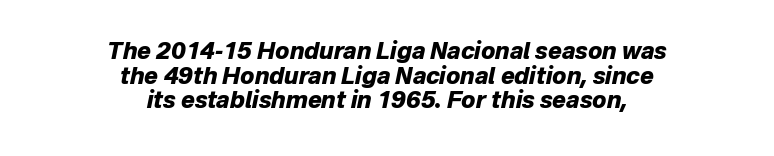
{"italic": "yes", "lean": "right", "slant_degrees": 12, "bold": "yes", "underline": "no", "align": "center", "line_spacing": "tight", "line_spacing_ratio": 1.07, "letter_spacing": "normal", "letter_spacing_em": 0.0, "glyph_px": 23}
